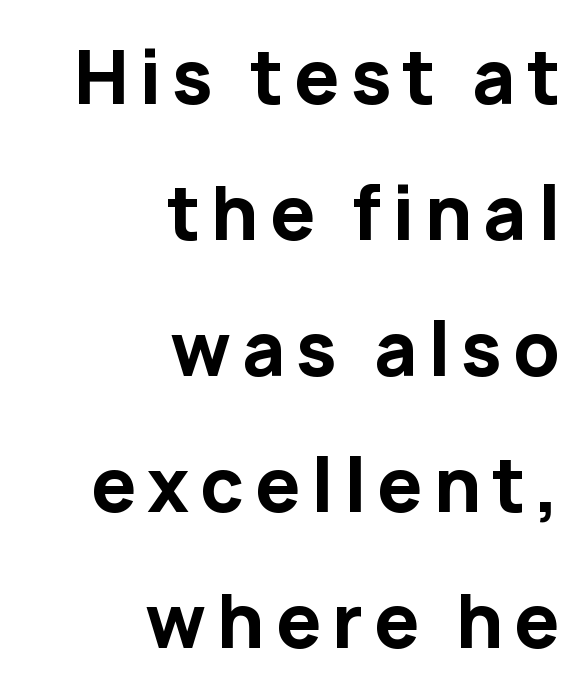
Q: Is the text bold? A: Yes.
Q: Is the text italic (slanted)? A: No, it is upright.
Q: Is the typeface a serif or a sans-serif typeface? A: Sans-serif.
Q: Is the text underlined? A: No.
Q: How is the paragraph aligned? A: Right-aligned.
Q: Width (condensed, normal, or wide)? A: Normal.
Q: Stroke contrast? A: Low.
Q: x-height? A: Medium.
Q: Monospaced? A: No.
